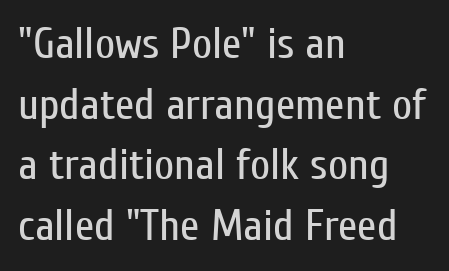
Q: Is the text bold? A: No.
Q: Is the text italic (slanted)? A: No, it is upright.
Q: Is the typeface a serif or a sans-serif typeface? A: Sans-serif.
Q: Is the text underlined? A: No.
Q: How is the paragraph aligned? A: Left-aligned.
Q: Is the spacing between letters normal or unusually wide? A: Normal.
Q: Is the spacing between lines tight, normal or loose? A: Normal.
Q: Width (condensed, normal, or wide)? A: Condensed.
Q: Stroke contrast? A: Low.
Q: x-height? A: Medium.
Q: Monospaced? A: No.
